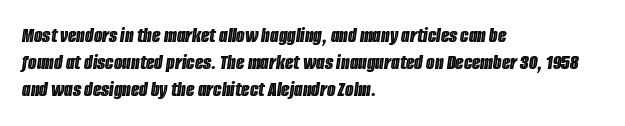
Q: Is the text italic (slanted)? A: Yes, it leans right by about 8 degrees.
Q: Is the text underlined? A: No.
Q: How is the paragraph aligned? A: Left-aligned.
Q: Is the spacing between letters normal or unusually wide? A: Normal.
